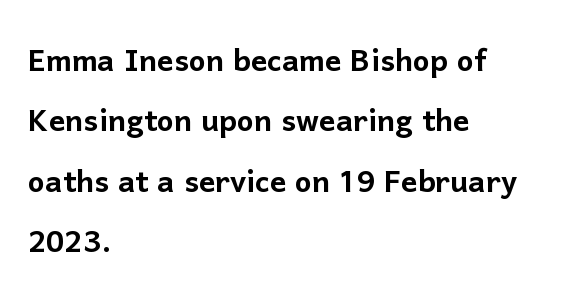
Is the block centered? No — it sits flush against the left margin. Has an underline been added? It has not. Students, observe: this is what conventionally led text looks like. Proportional: the letters do not fall into vertical columns. No italicization has been applied; the sample stays upright.
